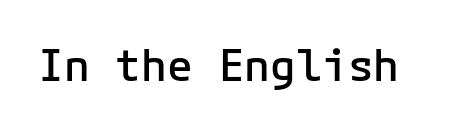
Q: Is the text bold? A: Semi-bold.
Q: Is the text italic (slanted)? A: No, it is upright.
Q: Is the typeface a serif or a sans-serif typeface? A: Sans-serif.
Q: Is the text underlined? A: No.
Q: Is the spacing between letters normal or unusually wide? A: Normal.
Q: Width (condensed, normal, or wide)? A: Normal.
Q: Stroke contrast? A: Low.
Q: x-height? A: Medium.
Q: Monospaced? A: Yes.
